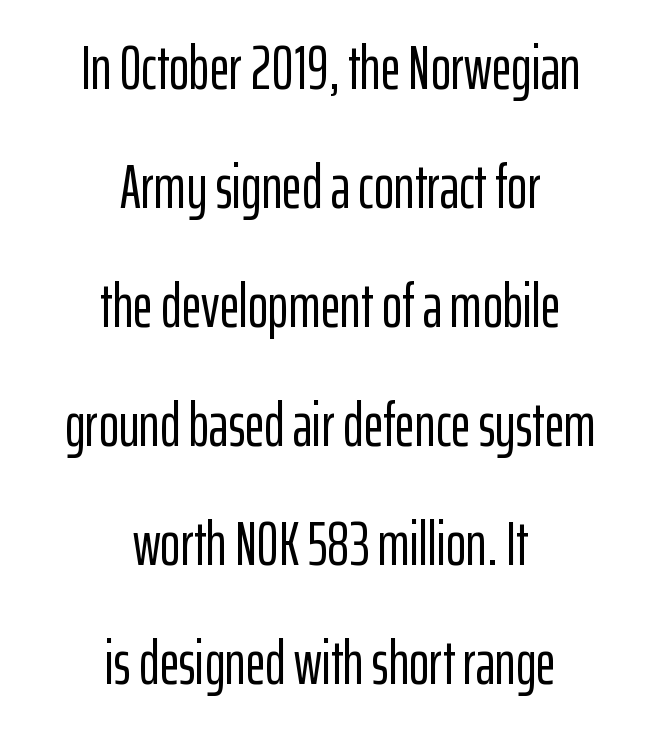
Centered paragraph, ragged on both sides. The face used here is proportionally spaced, like ordinary book or web type. Stroke terminals: plain, sans-serif. Nobody touched the tracking dial on this one.
